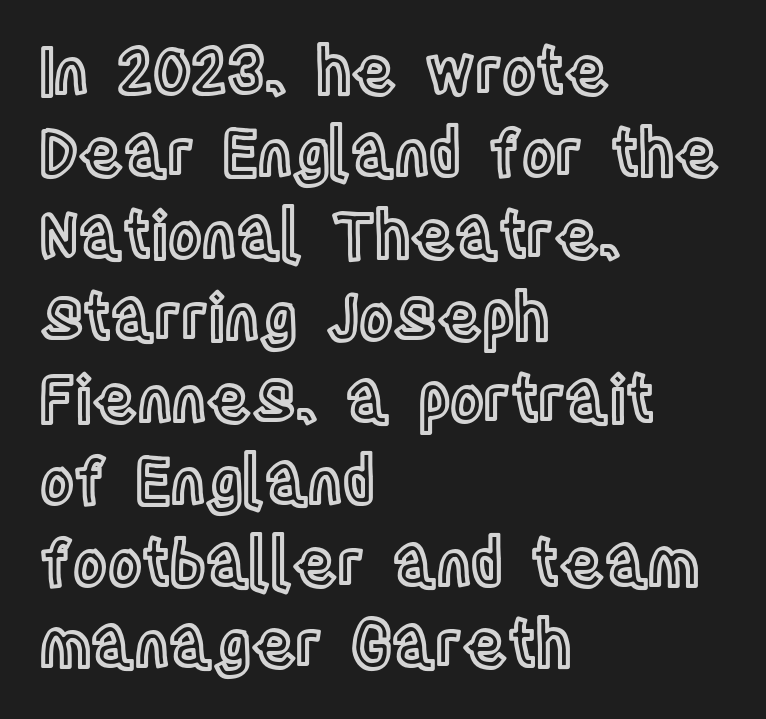
Q: Is the text italic (slanted)? A: No, it is upright.
Q: Is the text underlined? A: No.
Q: How is the paragraph aligned? A: Left-aligned.
Q: Is the spacing between letters normal or unusually wide? A: Normal.
Q: Is the spacing between lines tight, normal or loose? A: Normal.
Q: Width (condensed, normal, or wide)? A: Condensed.
Q: x-height? A: Large.
Q: Monospaced? A: No.
